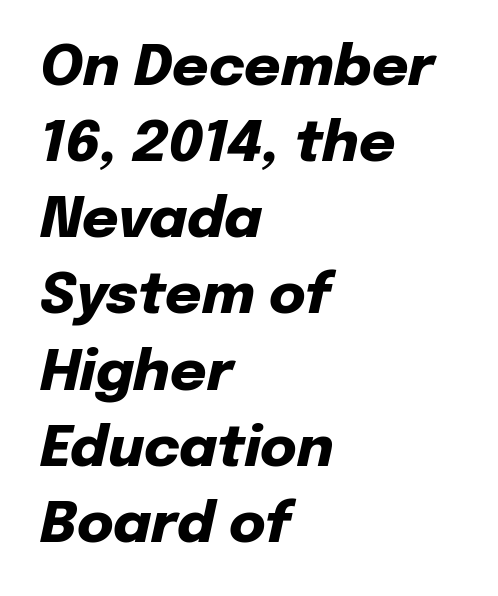
{"italic": "yes", "lean": "right", "slant_degrees": 12, "bold": "yes", "weight": "heavy", "width": "normal", "stroke_contrast": "low", "x_height": "medium", "monospaced": "no", "underline": "no", "align": "left", "line_spacing": "normal", "line_spacing_ratio": 1.36, "letter_spacing": "normal", "letter_spacing_em": 0.0, "glyph_px": 56}
